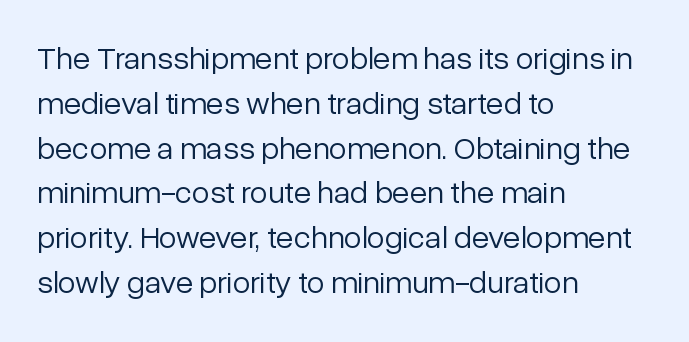
These lines are rendered in a variable-pitch font. Spacing between characters is what you'd get straight out of the box. The weight would be labelled regular, book, light, or lighter still. The specimen reads as upright at a glance. Bare-footed words on every line.
